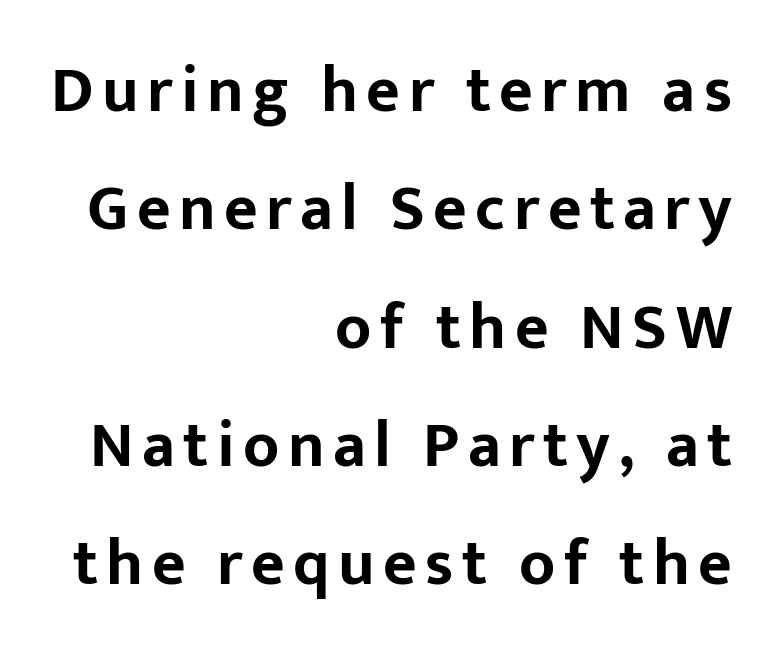
Compared with an ordinary text face, these strokes are far heavier — a full bold. Upright lettering throughout. The space beneath each line is pristine and unruled. Note: no serifs on the glyphs.
